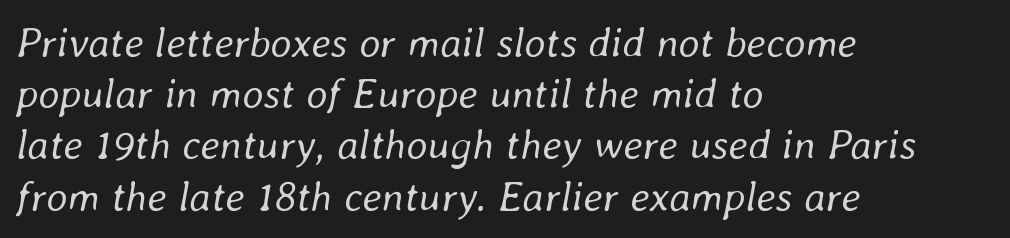
Layout note: lines flush left. Stems here are at most as thick as an everyday book face. A typesetter would mark this as italic. Varying glyph widths throughout — classic text-font behaviour.
